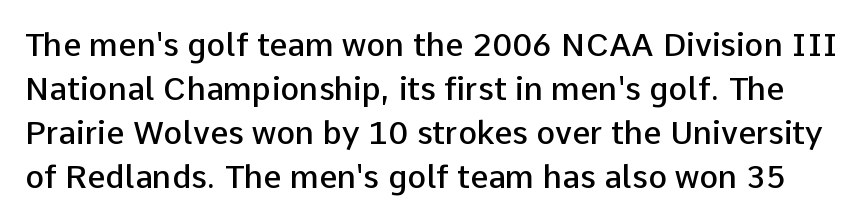
Q: Is the text bold? A: Semi-bold.
Q: Is the text italic (slanted)? A: No, it is upright.
Q: Is the typeface a serif or a sans-serif typeface? A: Sans-serif.
Q: Is the text underlined? A: No.
Q: Is the spacing between letters normal or unusually wide? A: Normal.
Q: Is the spacing between lines tight, normal or loose? A: Normal.
Q: Width (condensed, normal, or wide)? A: Normal.
Q: Stroke contrast? A: Low.
Q: x-height? A: Medium.
Q: Monospaced? A: No.
